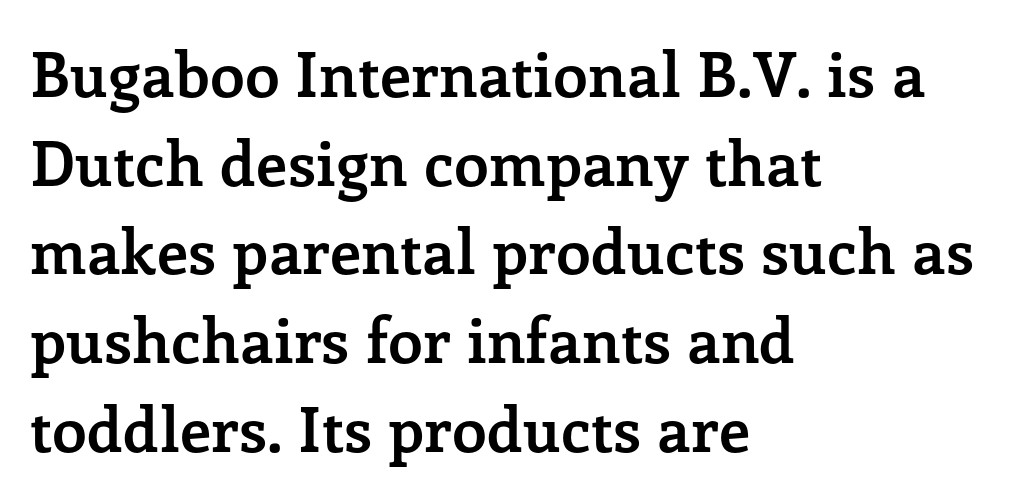
I'd call this a serif setting — the letters wear small feet. These lines are rendered in a variable-pitch font. Weight: bold. Underline: absent.
